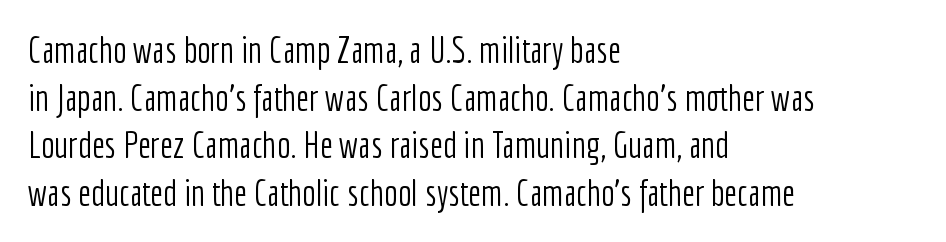
{"serif": "no", "italic": "no", "bold": "no", "weight": "light", "width": "condensed", "stroke_contrast": "low", "x_height": "medium", "monospaced": "no", "underline": "no", "align": "left", "line_spacing": "normal", "line_spacing_ratio": 1.32, "letter_spacing": "normal", "letter_spacing_em": 0.0, "glyph_px": 36}
